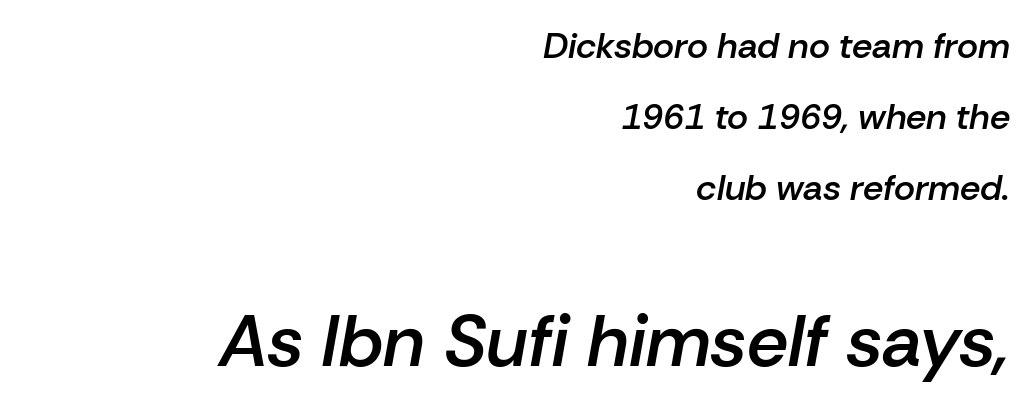
{"italic": "yes", "lean": "right", "slant_degrees": 10, "bold": "semi", "weight": "semibold", "width": "normal", "stroke_contrast": "low", "x_height": "medium", "monospaced": "no", "underline": "no", "align": "right", "line_spacing": "loose", "line_spacing_ratio": 1.97, "letter_spacing": "normal", "letter_spacing_em": 0.0, "larger_block": "second", "size_ratio": 2.03, "glyph_px": 73}
